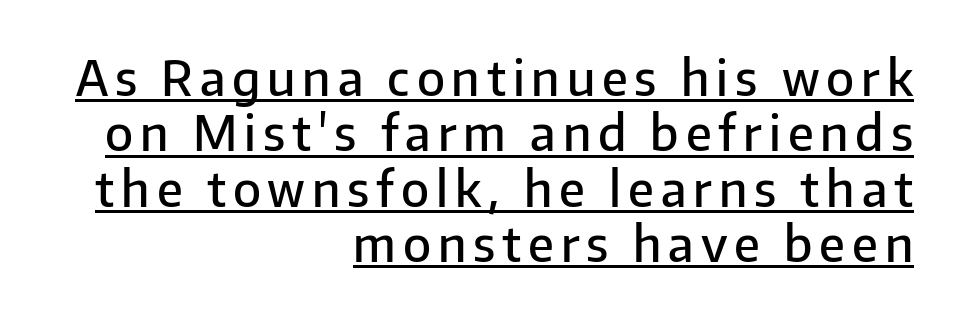
Q: Is the text bold? A: Semi-bold.
Q: Is the text italic (slanted)? A: No, it is upright.
Q: Is the typeface a serif or a sans-serif typeface? A: Sans-serif.
Q: Is the text underlined? A: Yes.
Q: How is the paragraph aligned? A: Right-aligned.
Q: Is the spacing between lines tight, normal or loose? A: Tight.
Q: Width (condensed, normal, or wide)? A: Normal.
Q: Stroke contrast? A: Low.
Q: x-height? A: Medium.
Q: Monospaced? A: No.
